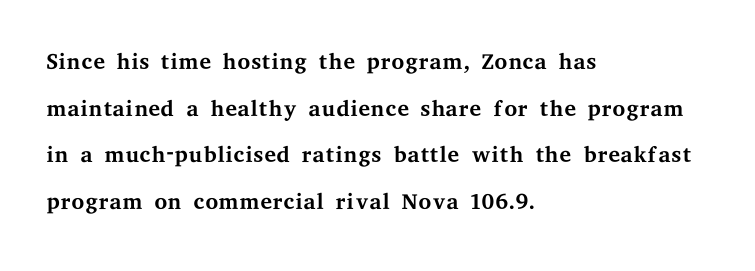
Q: Is the text bold? A: No.
Q: Is the text italic (slanted)? A: No, it is upright.
Q: Is the typeface a serif or a sans-serif typeface? A: Serif.
Q: Is the text underlined? A: No.
Q: How is the paragraph aligned? A: Left-aligned.
Q: Is the spacing between letters normal or unusually wide? A: Normal.
Q: Is the spacing between lines tight, normal or loose? A: Normal.
Q: Width (condensed, normal, or wide)? A: Wide.
Q: Stroke contrast? A: Medium.
Q: x-height? A: Medium.
Q: Monospaced? A: No.
